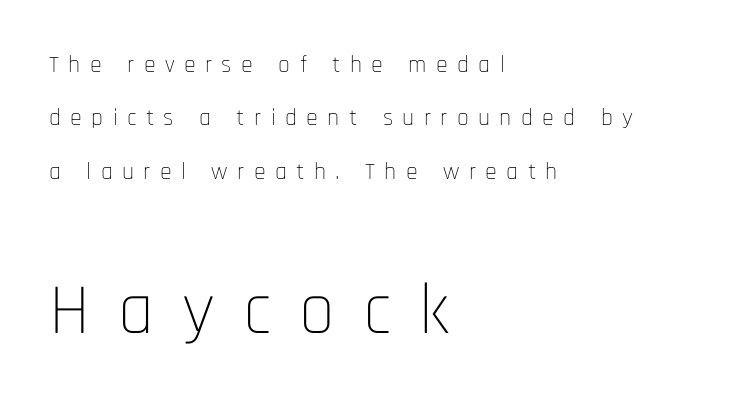
Q: Is the text bold? A: No.
Q: Is the text italic (slanted)? A: No, it is upright.
Q: Is the typeface a serif or a sans-serif typeface? A: Sans-serif.
Q: Is the text underlined? A: No.
Q: How is the paragraph aligned? A: Left-aligned.
Q: Is the spacing between letters normal or unusually wide? A: Unusually wide.
Q: Is the spacing between lines tight, normal or loose? A: Loose.
Q: Which block of text is set in a larger size, the first (top) or the second (bottom)? A: The second (bottom) one.
Q: Width (condensed, normal, or wide)? A: Condensed.
Q: Stroke contrast? A: Low.
Q: x-height? A: Large.
Q: Monospaced? A: No.
